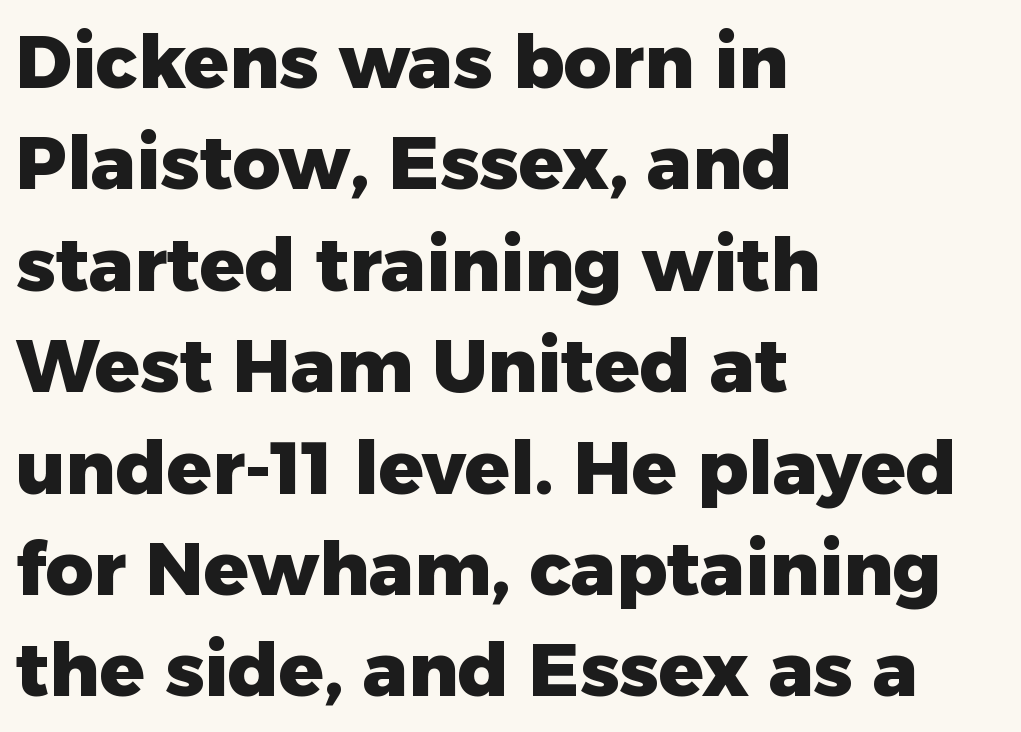
Q: Is the text bold? A: Yes.
Q: Is the text italic (slanted)? A: No, it is upright.
Q: Is the typeface a serif or a sans-serif typeface? A: Sans-serif.
Q: Is the text underlined? A: No.
Q: How is the paragraph aligned? A: Left-aligned.
Q: Is the spacing between letters normal or unusually wide? A: Normal.
Q: Is the spacing between lines tight, normal or loose? A: Normal.
Q: Width (condensed, normal, or wide)? A: Normal.
Q: Stroke contrast? A: Low.
Q: x-height? A: Medium.
Q: Monospaced? A: No.
